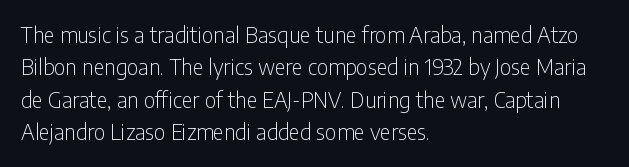
Words float on clear page, feet unadorned. Letters have the restrained weight of plain body copy at most. Horizontal alignment here is leftward, the default for most running prose. Whoever set this chose a conventional vertical rhythm. This sample uses an upright cut, with every glyph sitting square on the baseline.
